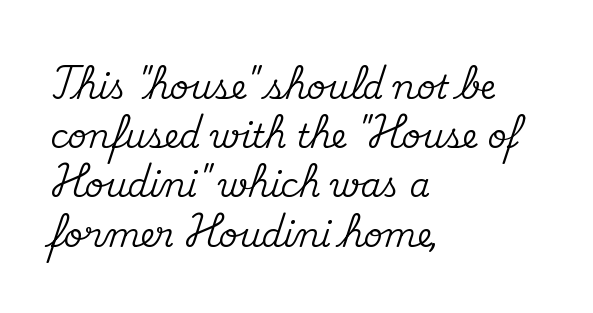
The image shows 33 px serif type; set left-aligned, normal line spacing (1.49x), normal letter spacing, not underlined; medium stroke contrast and a small x-height.
